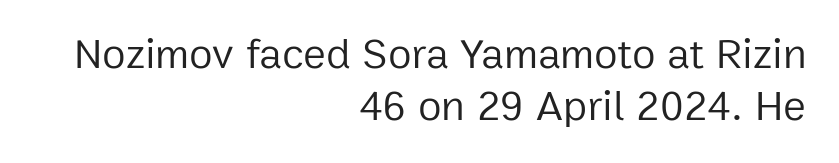
{"serif": "no", "italic": "no", "bold": "no", "weight": "regular", "width": "normal", "stroke_contrast": "low", "x_height": "medium", "monospaced": "no", "underline": "no", "align": "right", "line_spacing_ratio": 1.21, "letter_spacing": "normal", "letter_spacing_em": 0.0, "glyph_px": 43}
